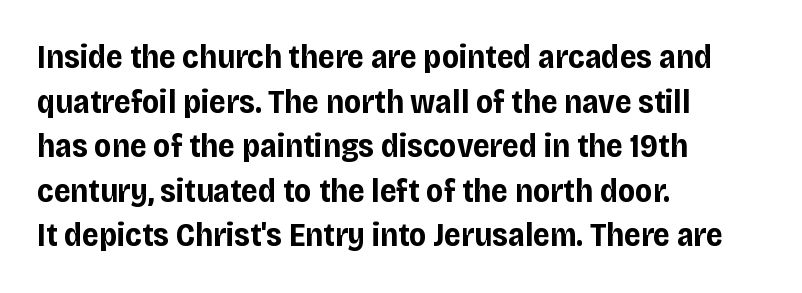
{"serif": "no", "italic": "no", "bold": "yes", "weight": "bold", "width": "normal", "stroke_contrast": "low", "x_height": "large", "monospaced": "no", "underline": "no", "align": "left", "line_spacing": "normal", "line_spacing_ratio": 1.35, "letter_spacing": "normal", "letter_spacing_em": 0.0, "glyph_px": 33}
